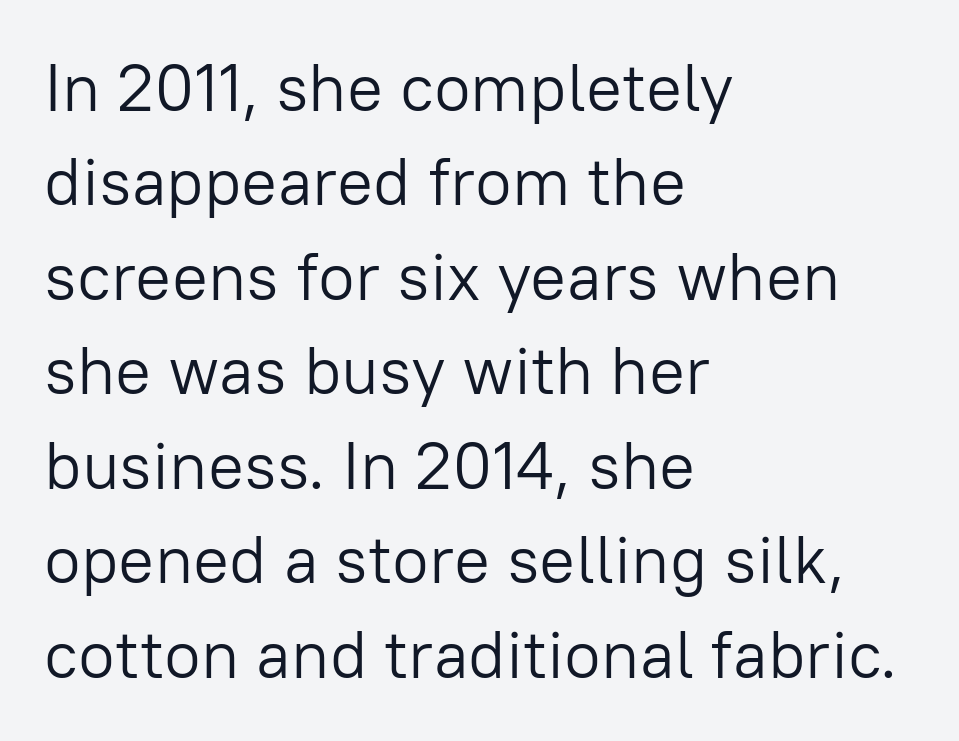
Spacing verdict: proportional, widths tailored to each character. Nobody touched the tracking dial on this one. These glyphs show unthickened strokes, regular width or finer. Are there feet on the stems? There aren't — it's a sans. Teacher's note: observe the even left margin — that is flush-left alignment.
